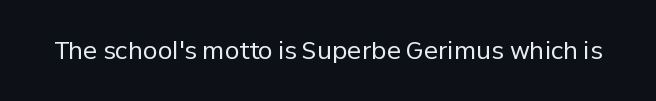
Only glyphs here, with clear space below each row. Notice how the stems are strictly vertical — no italics here. Between one letter and the next there's only the usual sliver of space. Is this a heavy cut? Hardly; it is regular or lighter.
